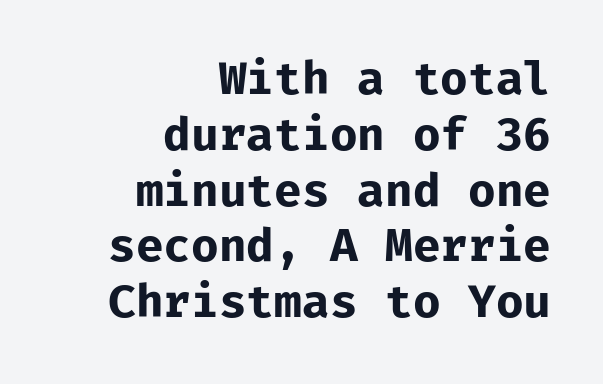
The image shows 45 px bold sans-serif type, upright; set right-aligned, line spacing 1.24x, normal letter spacing, not underlined; low stroke contrast and a medium x-height.
